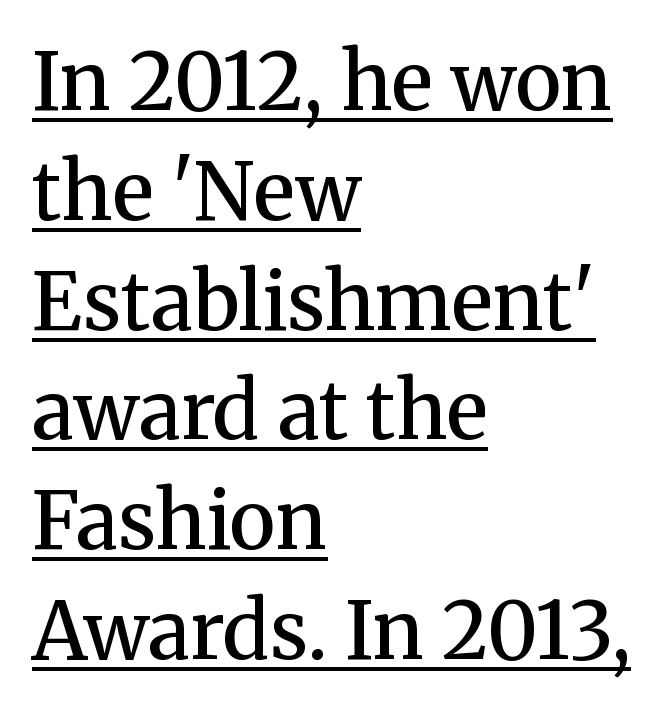
The image shows 79 px semibold serif type, upright; set left-aligned, normal line spacing (1.39x), normal letter spacing, underlined; medium stroke contrast and a medium x-height.
